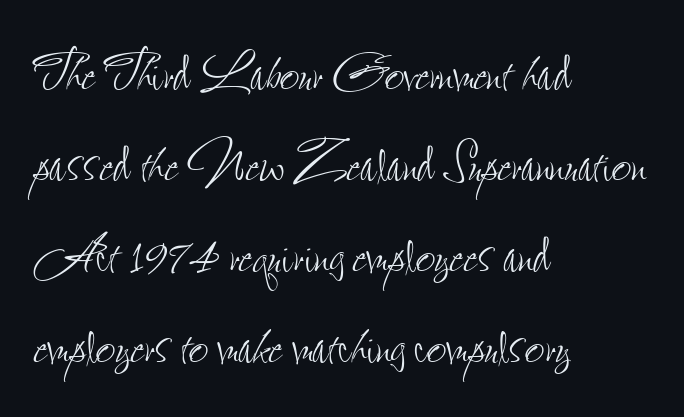
The image shows 69 px thin, condensed type; set left-aligned, normal line spacing (1.32x), normal letter spacing, not underlined; low stroke contrast and a small x-height.
